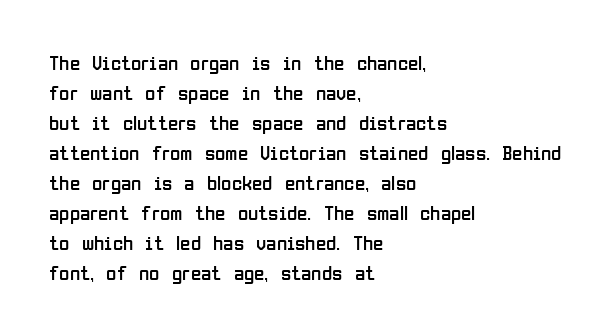
Compared with typical body copy, the letter spacing here is the same. The text block is weighted toward the left margin, trailing off unevenly rightward. The foot of each line stays bare and open. Evenly set lines give the paragraph a standard silhouette. Stroke thickness stays within the range of a standard reading face or lighter.
